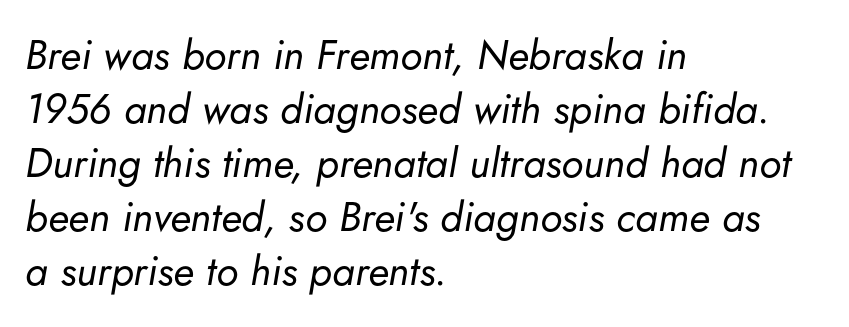
Here the designer chose a conventional face with non-uniform glyph widths. The space directly below the letters is spotless. Rows of type keep a routine distance in the vertical direction. The rag falls on the right side of this text block.
